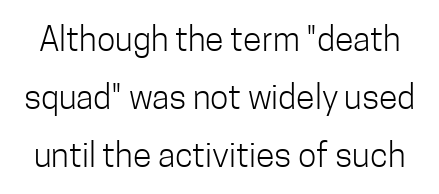
A quiet, ordinary-to-light weight characterises the typeface. A typesetter would mark this as roman, not italic. Quick note: underline off. Serifs: no, the terminals of the letterforms are clean. Look at the tracking — it's just the regular setting, nothing added. A typesetter would call this proportional, since set widths differ per character.
